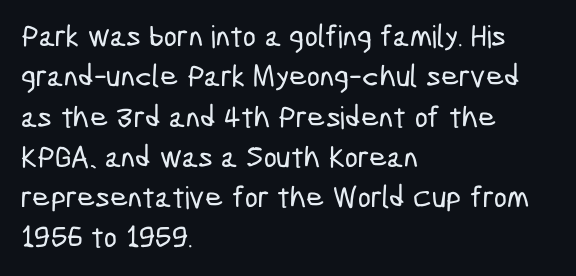
Q: Is the typeface a serif or a sans-serif typeface? A: Sans-serif.
Q: Is the text underlined? A: No.
Q: How is the paragraph aligned? A: Left-aligned.
Q: Is the spacing between letters normal or unusually wide? A: Normal.
Q: Is the spacing between lines tight, normal or loose? A: Normal.
Q: Width (condensed, normal, or wide)? A: Condensed.
Q: Stroke contrast? A: Low.
Q: x-height? A: Medium.
Q: Monospaced? A: No.
